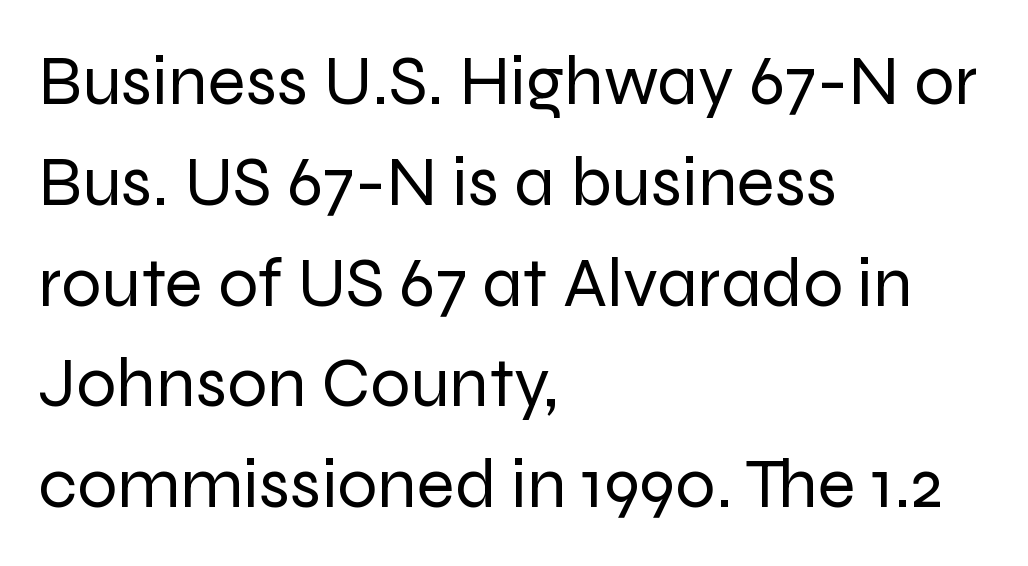
The image shows 71 px regular-weight sans-serif type, upright; set left-aligned, normal line spacing (1.42x), normal letter spacing, not underlined; low stroke contrast and a medium x-height.
